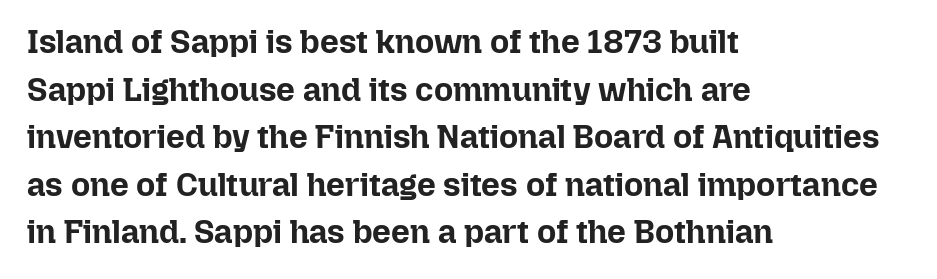
No extra tracking has been applied to these lines. The foot of each line stays bare and open. The passage shown is emphatically bold. Notice how the passage keeps a crisp vertical edge on the left only. Looks like regular typesetting: each glyph gets only the width it needs.
